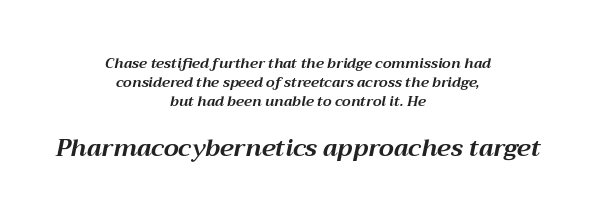
Q: Is the text bold? A: Yes.
Q: Is the text italic (slanted)? A: Yes, it leans right by about 12 degrees.
Q: Is the text underlined? A: No.
Q: How is the paragraph aligned? A: Centered.
Q: Is the spacing between letters normal or unusually wide? A: Normal.
Q: Is the spacing between lines tight, normal or loose? A: Normal.
Q: Which block of text is set in a larger size, the first (top) or the second (bottom)? A: The second (bottom) one.
